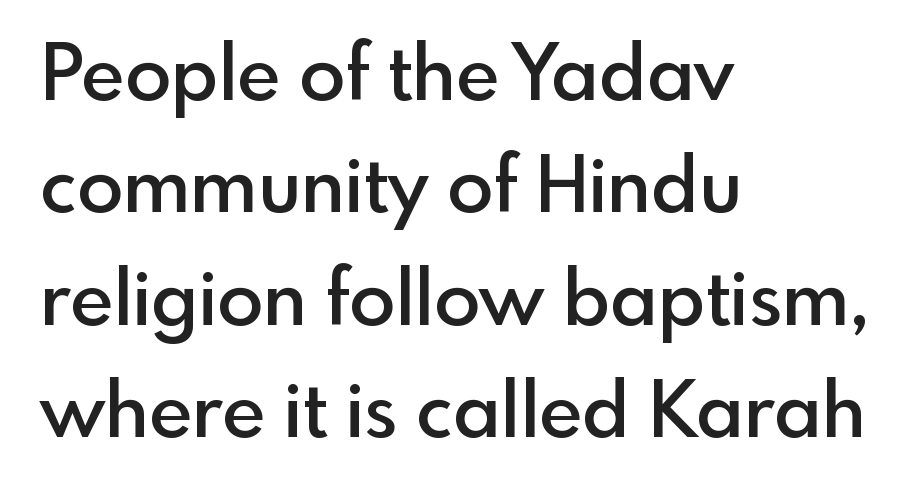
Q: Is the text bold? A: Semi-bold.
Q: Is the text italic (slanted)? A: No, it is upright.
Q: Is the typeface a serif or a sans-serif typeface? A: Sans-serif.
Q: Is the text underlined? A: No.
Q: How is the paragraph aligned? A: Left-aligned.
Q: Is the spacing between letters normal or unusually wide? A: Normal.
Q: Is the spacing between lines tight, normal or loose? A: Normal.
Q: Width (condensed, normal, or wide)? A: Normal.
Q: x-height? A: Small.
Q: Monospaced? A: No.
